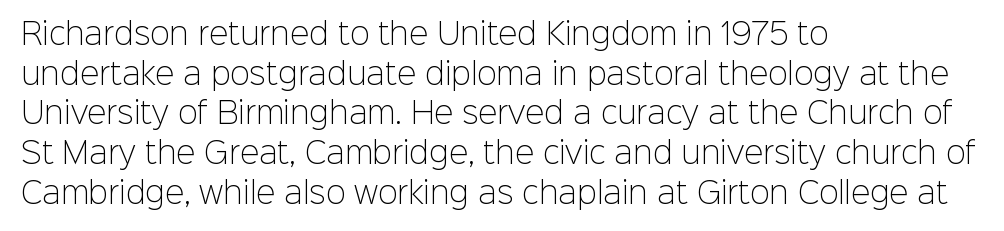
The image shows 29 px light sans-serif type, upright; set left-aligned, normal line spacing (1.37x), normal letter spacing, not underlined; low stroke contrast and a medium x-height.
